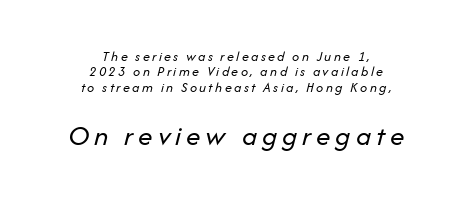
The image shows 29 px regular-weight type, italic (leaning right); set centered, tight line spacing (1.09x), not underlined; the second (bottom) block is 2.07x larger; low stroke contrast and a medium x-height.
